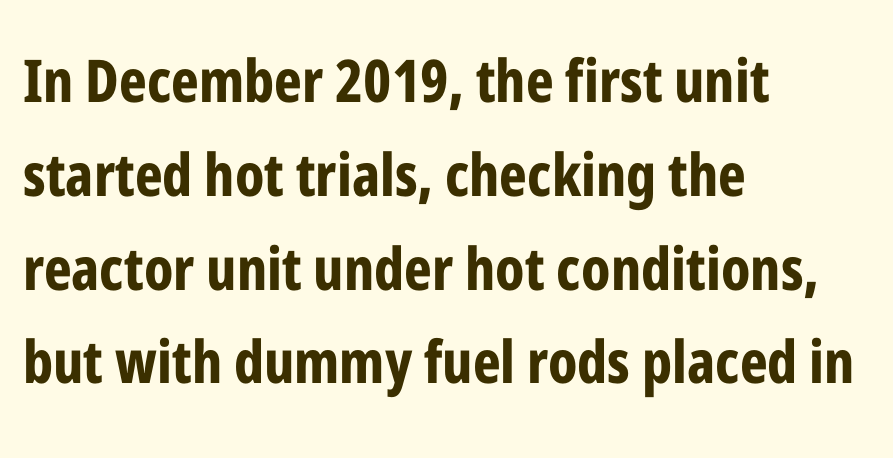
The image shows 59 px bold, condensed sans-serif type, upright; set left-aligned, normal line spacing (1.59x), normal letter spacing, not underlined; low stroke contrast and a medium x-height.
